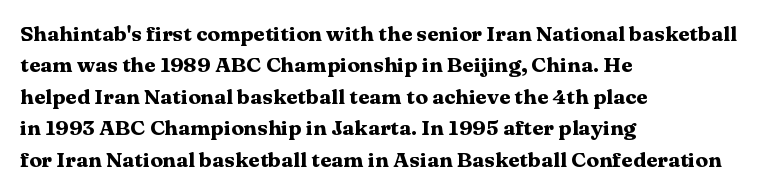
The image shows 21 px bold type, upright; set left-aligned, normal line spacing (1.5x), normal letter spacing, not underlined.
